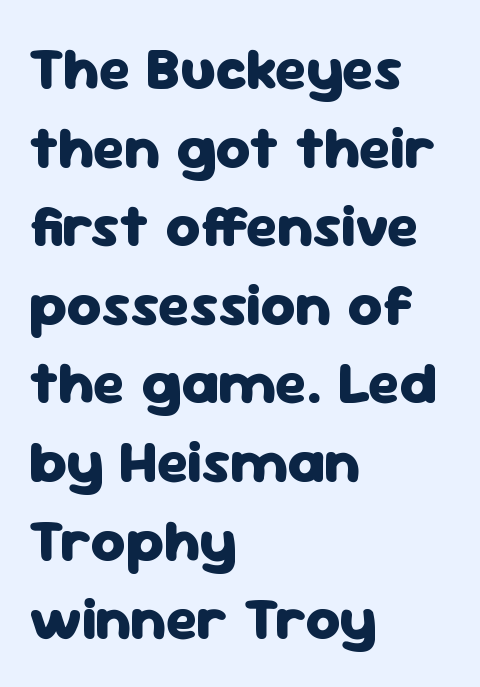
Q: Is the text bold? A: Yes.
Q: Is the text italic (slanted)? A: No, it is upright.
Q: Is the typeface a serif or a sans-serif typeface? A: Sans-serif.
Q: Is the text underlined? A: No.
Q: How is the paragraph aligned? A: Left-aligned.
Q: Is the spacing between letters normal or unusually wide? A: Normal.
Q: Is the spacing between lines tight, normal or loose? A: Normal.
Q: Width (condensed, normal, or wide)? A: Normal.
Q: Stroke contrast? A: Low.
Q: x-height? A: Medium.
Q: Monospaced? A: No.
